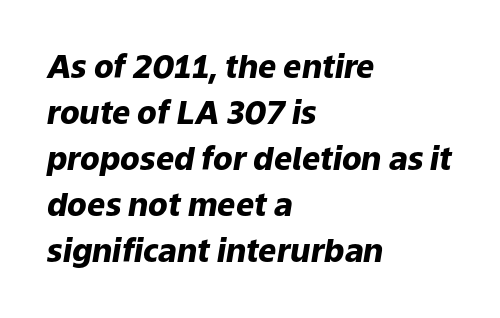
Q: Is the text bold? A: Yes.
Q: Is the text italic (slanted)? A: Yes, it leans right by about 9 degrees.
Q: Is the text underlined? A: No.
Q: How is the paragraph aligned? A: Left-aligned.
Q: Is the spacing between letters normal or unusually wide? A: Normal.
Q: Is the spacing between lines tight, normal or loose? A: Normal.
Q: Width (condensed, normal, or wide)? A: Normal.
Q: Stroke contrast? A: Low.
Q: x-height? A: Medium.
Q: Monospaced? A: No.
